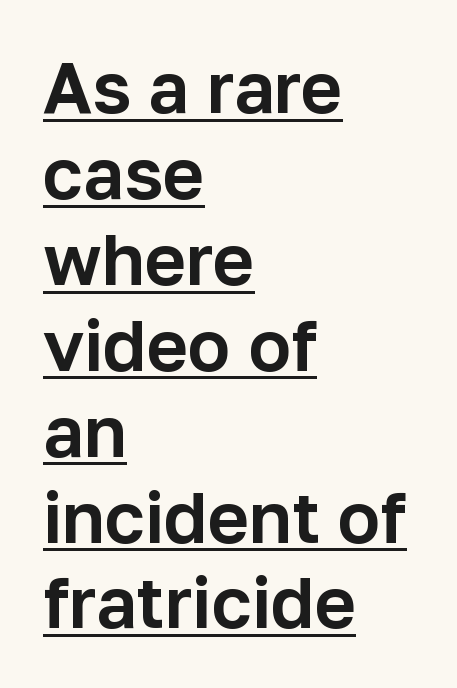
The string is rendered with underlining switched on. Observe the absence of serifs on each vertical stroke in this sample. Note the varied advance widths — an 'i' is clearly narrower than an 'm'. Posture: straight, roman, zero tilt.
